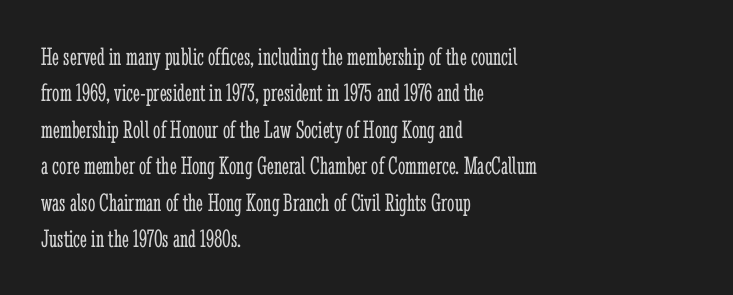
{"italic": "no", "bold": "no", "underline": "no", "align": "left", "line_spacing": "normal", "line_spacing_ratio": 1.4, "letter_spacing": "normal", "letter_spacing_em": 0.0, "glyph_px": 26}
